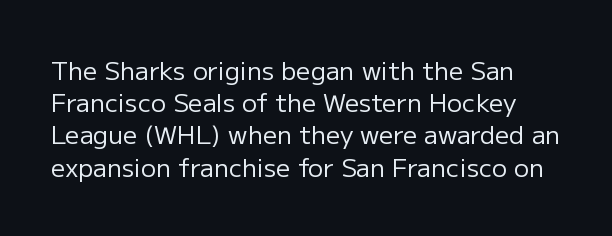
The image shows 25 px text type, upright; set normal line spacing (1.29x), normal letter spacing, not underlined.
